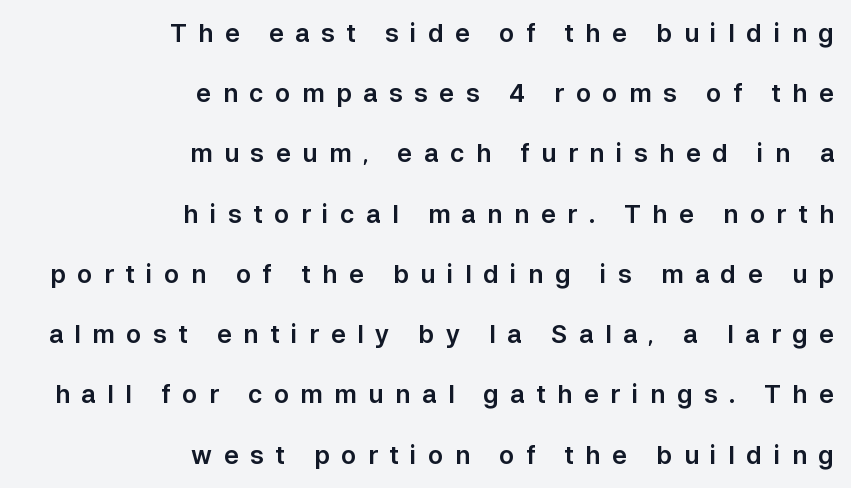
Any mark beneath the type? The region is blank. Reading down the block, your eye finds every line finishing at a fixed right position. Letter spacing: wide. Reading down the column, the eye jumps a long way to each next line.
